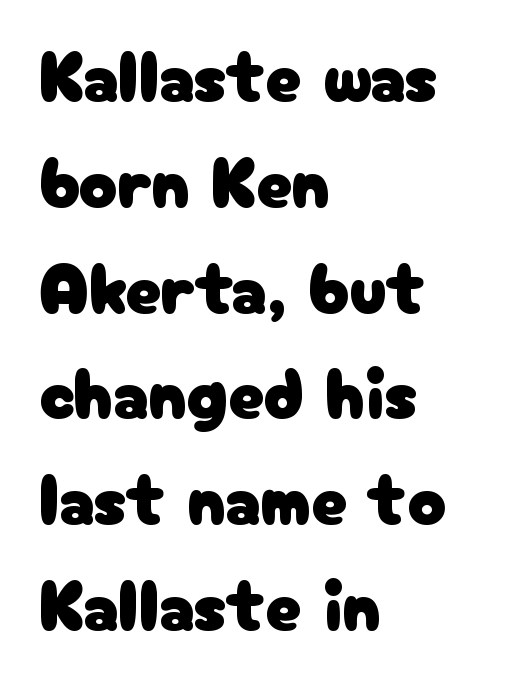
The image shows 71 px sans-serif type, upright; set left-aligned, normal line spacing (1.49x), normal letter spacing, not underlined; low stroke contrast and a medium x-height.
